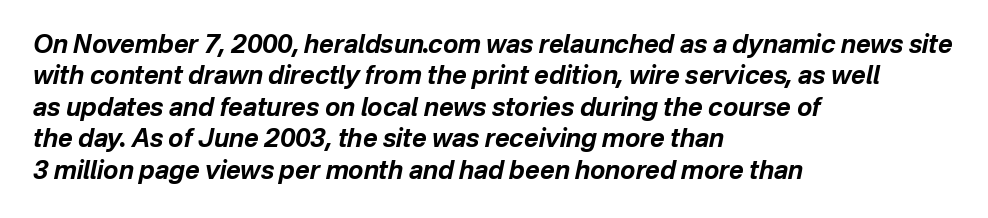
The image shows 25 px bold type, italic (leaning right); set left-aligned, normal line spacing (1.26x), normal letter spacing, not underlined.
